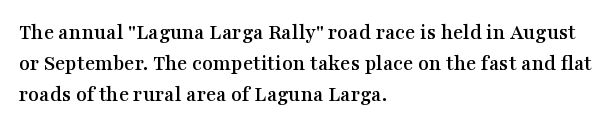
{"italic": "no", "underline": "no", "align": "left", "line_spacing": "normal", "line_spacing_ratio": 1.41, "letter_spacing": "normal", "letter_spacing_em": 0.0, "glyph_px": 22}
